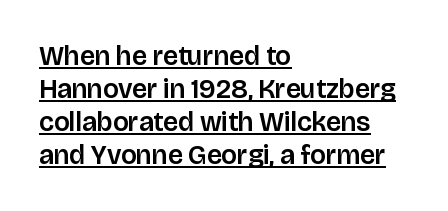
The image shows 27 px text type, upright; set left-aligned, line spacing 1.22x, normal letter spacing, underlined.
